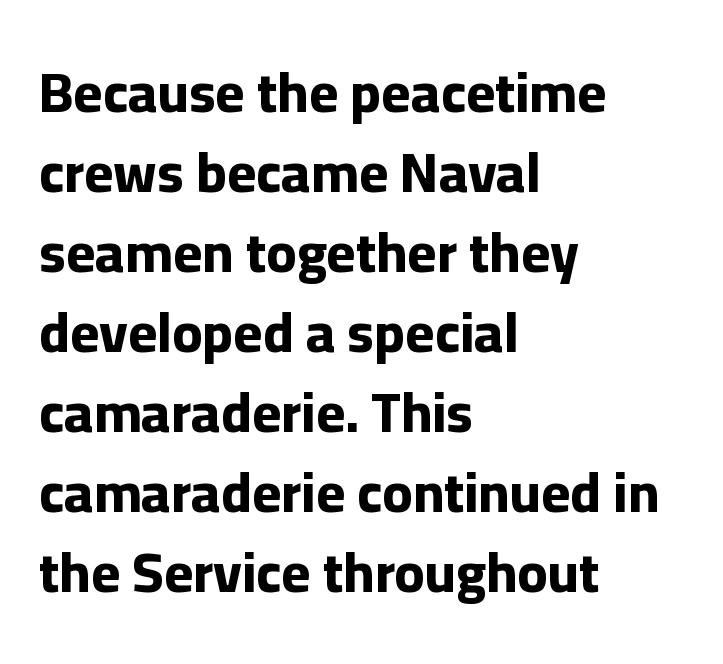
{"serif": "no", "italic": "no", "bold": "yes", "weight": "bold", "width": "normal", "stroke_contrast": "low", "x_height": "medium", "monospaced": "no", "underline": "no", "align": "left", "line_spacing": "normal", "line_spacing_ratio": 1.43, "letter_spacing": "normal", "letter_spacing_em": 0.0, "glyph_px": 56}
